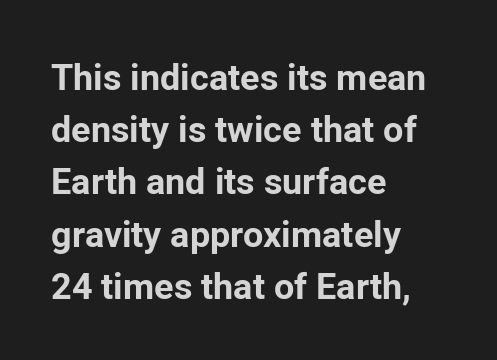
The image shows 36 px bold sans-serif type, upright; set left-aligned, normal line spacing (1.45x), normal letter spacing, not underlined; low stroke contrast and a medium x-height.
